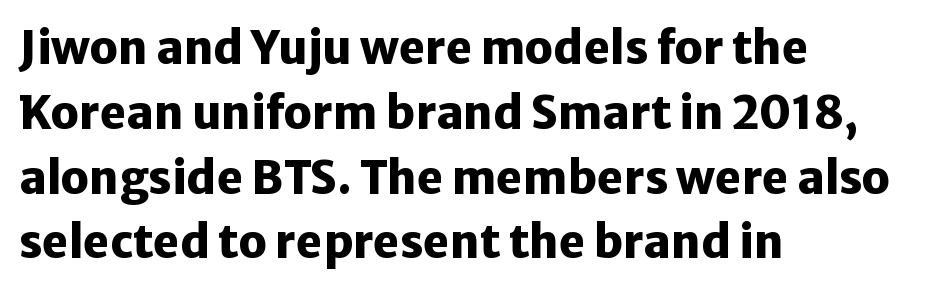
Nothing sits at the stroke ends, so this counts as sans-serif. Each letter keeps its own natural width here, so spacing adapts to shape. This is roman type, the default non-slanted kind. These lines keep a tight, regular rhythm from letter to letter. Typesetter's note: full bold, strokes at maximum text heaviness.
